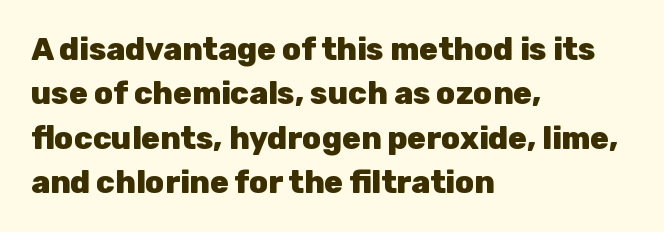
The passage shown is typed in a proportional face where columns would drift. The typesetter chose a ragged-right arrangement here. The foot of each line stays bare and open. Short note: letters normally spaced. This block has exactly the height ordinary leading produces.
